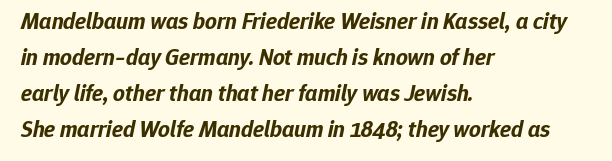
The image shows 23 px bold type, italic (leaning right); set left-aligned, normal line spacing (1.56x), normal letter spacing, not underlined.
